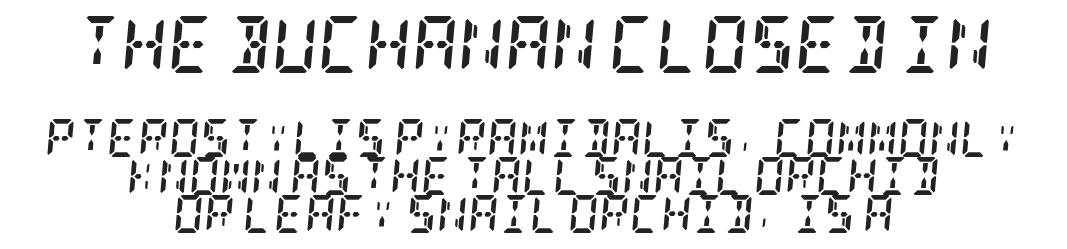
Q: Is the text bold? A: Yes.
Q: Is the text italic (slanted)? A: Yes, it leans right by about 5 degrees.
Q: Is the typeface a serif or a sans-serif typeface? A: Serif.
Q: Is the text underlined? A: No.
Q: How is the paragraph aligned? A: Centered.
Q: Is the spacing between letters normal or unusually wide? A: Normal.
Q: Is the spacing between lines tight, normal or loose? A: Tight.
Q: Which block of text is set in a larger size, the first (top) or the second (bottom)? A: The first (top) one.
Q: Width (condensed, normal, or wide)? A: Condensed.
Q: Stroke contrast? A: Low.
Q: x-height? A: Large.
